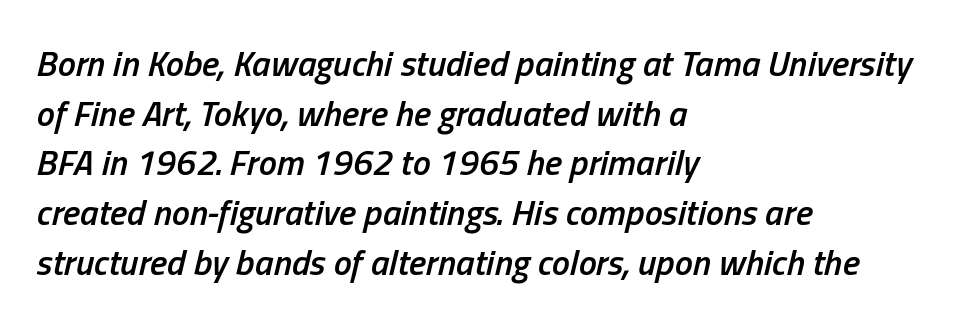
The image shows 36 px semibold, condensed type, italic (leaning right); set left-aligned, normal line spacing (1.38x), normal letter spacing, not underlined; low stroke contrast and a medium x-height.
